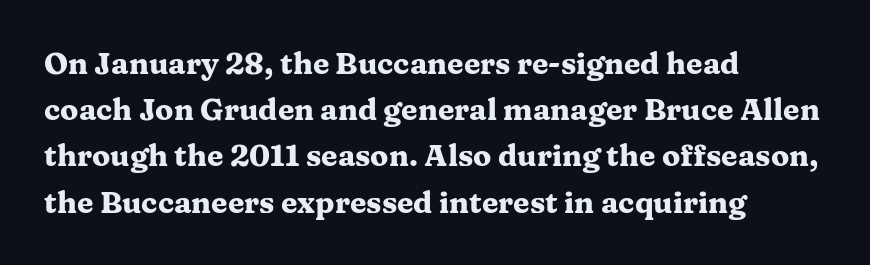
Note the varied advance widths — an 'i' is clearly narrower than an 'm'. This is the regular roman posture of the typeface. The text was rendered using a seriffed face with decorative stroke endings. Emphasis by weight is at full strength: bold.
